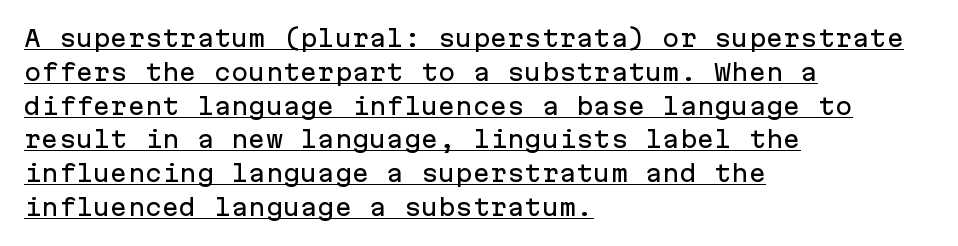
{"italic": "no", "underline": "yes", "align": "left", "line_spacing": "normal", "line_spacing_ratio": 1.47, "letter_spacing": "normal", "letter_spacing_em": 0.0, "glyph_px": 23}
